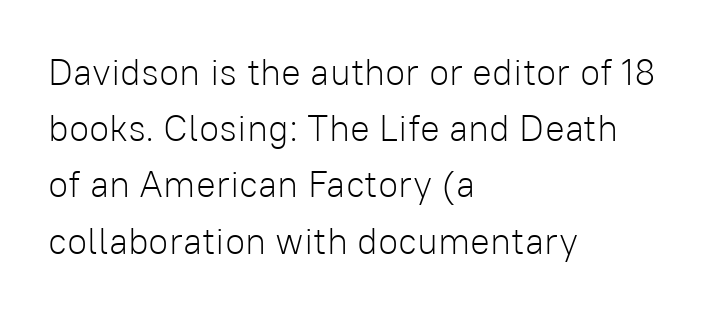
The image shows 37 px light sans-serif type, upright; set left-aligned, normal line spacing (1.52x), normal letter spacing, not underlined; low stroke contrast and a medium x-height.
